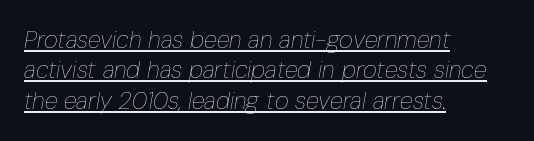
Q: Is the text bold? A: No.
Q: Is the text italic (slanted)? A: Yes, it leans right by about 10 degrees.
Q: Is the text underlined? A: Yes.
Q: How is the paragraph aligned? A: Left-aligned.
Q: Is the spacing between letters normal or unusually wide? A: Normal.
Q: Is the spacing between lines tight, normal or loose? A: Normal.
